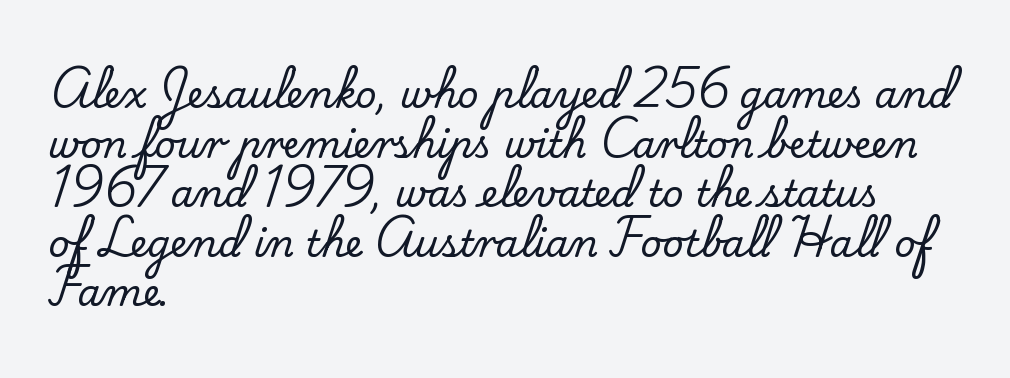
Q: Is the text italic (slanted)? A: Yes.
Q: Is the typeface a serif or a sans-serif typeface? A: Serif.
Q: Is the text underlined? A: No.
Q: How is the paragraph aligned? A: Left-aligned.
Q: Is the spacing between letters normal or unusually wide? A: Normal.
Q: Is the spacing between lines tight, normal or loose? A: Normal.
Q: Width (condensed, normal, or wide)? A: Normal.
Q: Stroke contrast? A: Low.
Q: x-height? A: Small.
Q: Monospaced? A: No.
